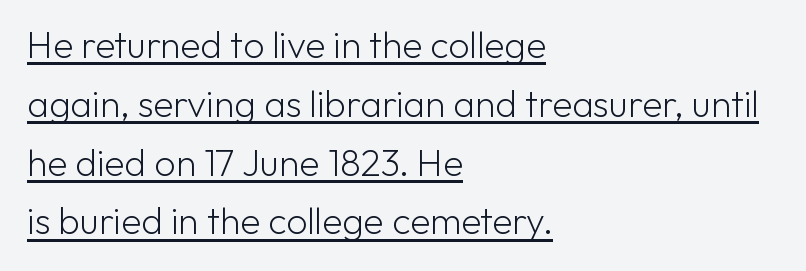
Left-aligned paragraph, ragged on the right. The font's upright variant was chosen for this text. Character widths vary here, with narrow letters taking less room than wide ones. Baseline-to-baseline distance is the conventional proportion of letter height.
